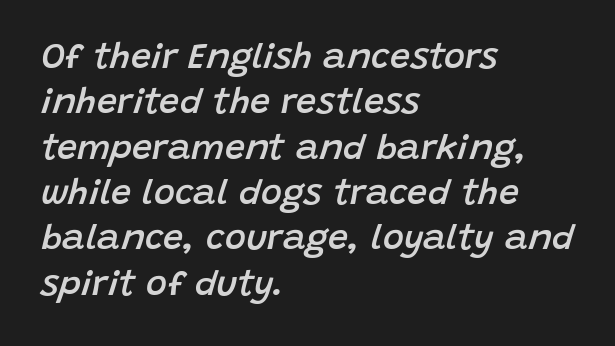
The image shows 36 px semibold type, italic (leaning right); set left-aligned, normal line spacing (1.26x), normal letter spacing, not underlined; low stroke contrast and a large x-height.
